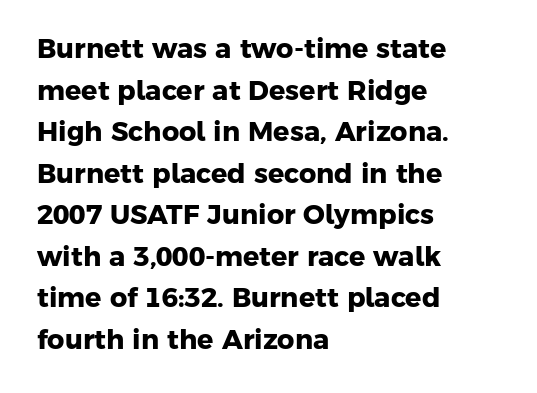
The image shows 27 px bold type; set left-aligned, normal line spacing (1.54x), normal letter spacing, not underlined.
